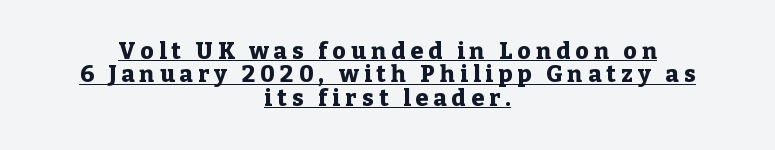
The horizontal fit of the characters is loose and conspicuously gappy. This sample uses an upright cut, with every glyph sitting square on the baseline. Whoever set this chose condensed vertical rhythm over breathing room. Beneath each row of characters lies a ruled line. Compared with an ordinary text face, these strokes are far heavier — a full bold. Is the block centered? Yes — each line is placed symmetrically about the middle.
